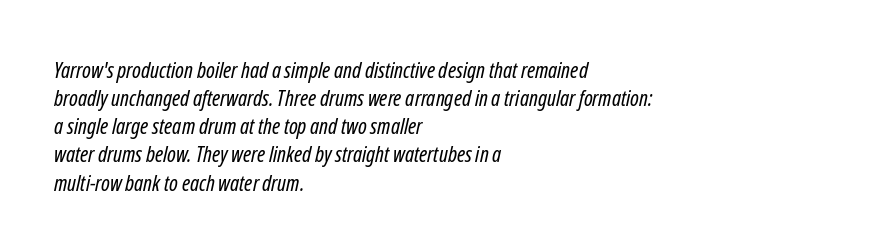
The strokes are not fattened; the text isn't bold. The rendering uses a moderate line-height, typical for paragraphs. The face used here is rendered with its standard letterfit. Type without underlining.
